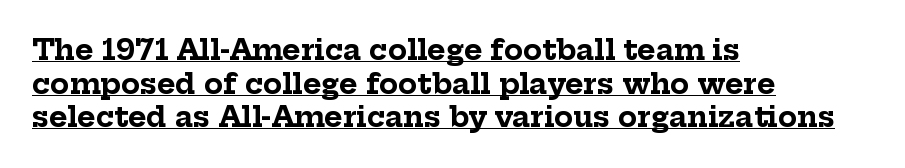
Q: Is the text bold? A: Yes.
Q: Is the text italic (slanted)? A: No, it is upright.
Q: Is the typeface a serif or a sans-serif typeface? A: Serif.
Q: Is the text underlined? A: Yes.
Q: How is the paragraph aligned? A: Left-aligned.
Q: Is the spacing between letters normal or unusually wide? A: Normal.
Q: Width (condensed, normal, or wide)? A: Normal.
Q: Stroke contrast? A: Low.
Q: x-height? A: Medium.
Q: Monospaced? A: No.
